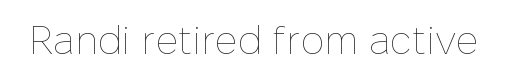
The area under the type is left untouched. No extra ink here — the face is not bold. Each word holds together tightly as a unit, with standard inter-letter gaps. Looks like regular typesetting: each glyph gets only the width it needs. If you drew a line through each stem, it would be perfectly vertical.
